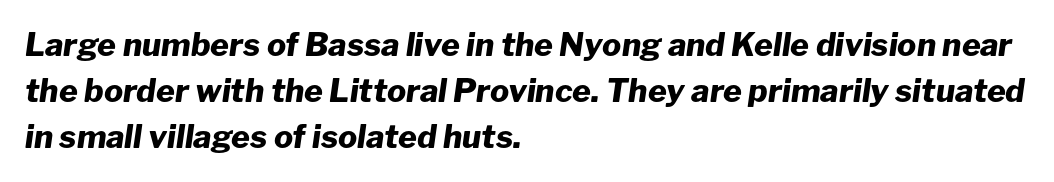
{"italic": "yes", "lean": "right", "slant_degrees": 8, "bold": "yes", "weight": "heavy", "width": "normal", "stroke_contrast": "low", "x_height": "medium", "monospaced": "no", "underline": "no", "align": "left", "line_spacing": "normal", "line_spacing_ratio": 1.44, "letter_spacing": "normal", "letter_spacing_em": 0.0, "glyph_px": 32}
